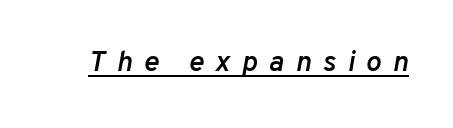
Set as a demibold, roughly 600 on the weight scale. Is this a fixed-width face? No — the glyphs have proportional, varying widths. Compared with typical body copy, the letter spacing here is much looser. Beneath each row of characters lies a ruled line.
